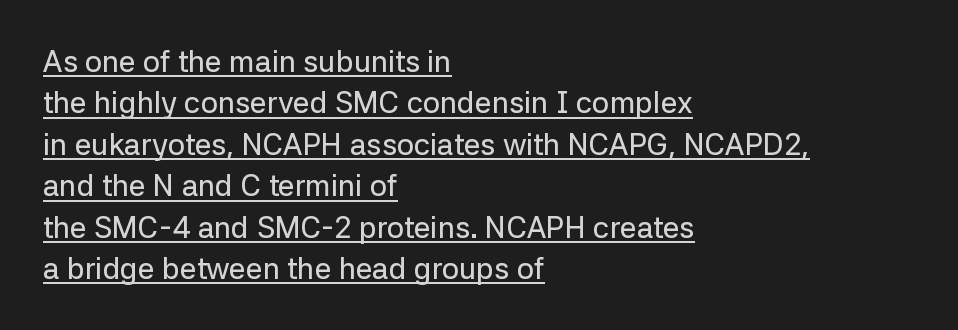
{"serif": "no", "italic": "no", "width": "normal", "stroke_contrast": "low", "x_height": "medium", "monospaced": "no", "underline": "yes", "align": "left", "line_spacing": "normal", "line_spacing_ratio": 1.38, "letter_spacing": "normal", "letter_spacing_em": 0.0, "glyph_px": 30}
